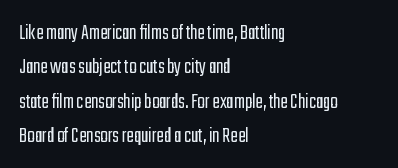
{"italic": "no", "bold": "no", "underline": "no", "align": "left", "line_spacing": "normal", "line_spacing_ratio": 1.56, "letter_spacing": "normal", "letter_spacing_em": 0.0, "glyph_px": 22}
